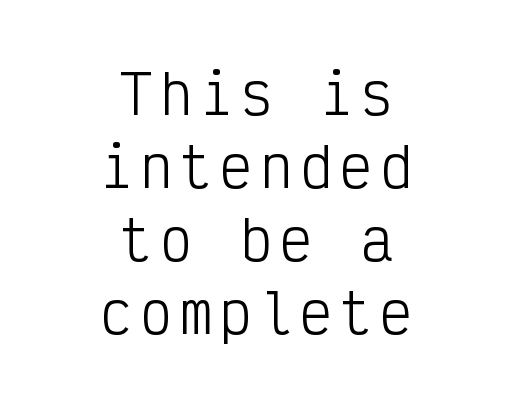
Is this a sans? Yes — the strokes have no serifs. Every stem runs plumb, perpendicular to the baseline. Leftover space on each line is divided equally before and after the words. The cut favours lightness, reaching ordinary text weight at its darkest. Looks like terminal output: every glyph gets an equal slot. The gap between lines stays unmarked.
